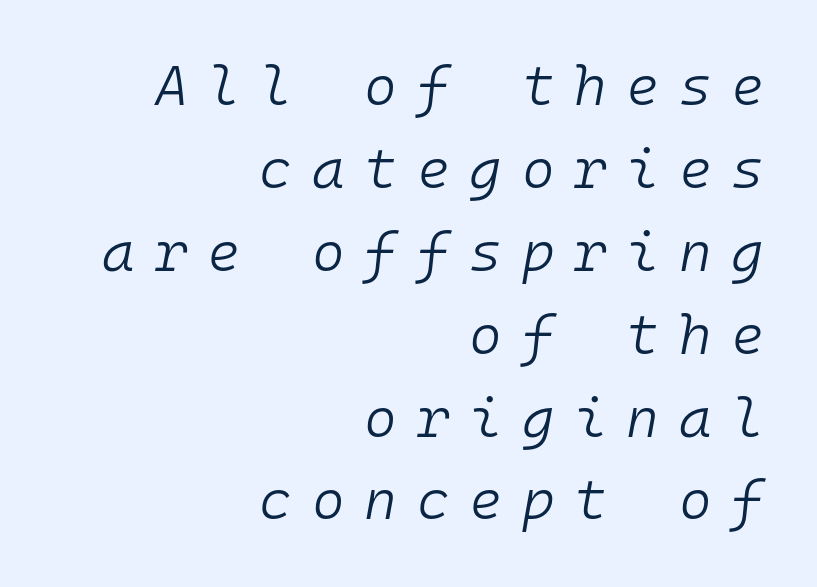
{"italic": "yes", "lean": "right", "slant_degrees": 10, "bold": "no", "weight": "light", "width": "normal", "stroke_contrast": "low", "x_height": "medium", "monospaced": "yes", "underline": "no", "align": "right", "line_spacing": "normal", "line_spacing_ratio": 1.48, "letter_spacing": "wide", "letter_spacing_em": 0.35, "glyph_px": 56}
